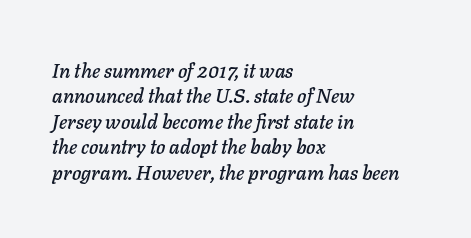
The image shows 20 px text type, italic (leaning right); set left-aligned, normal line spacing (1.27x), normal letter spacing, not underlined.
